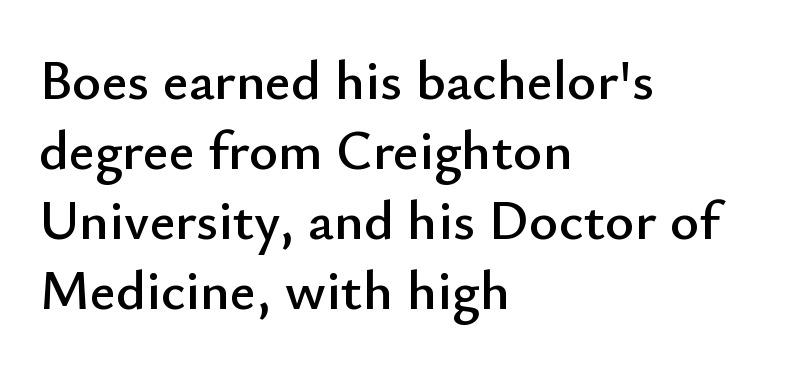
{"serif": "no", "italic": "no", "width": "normal", "stroke_contrast": "low", "x_height": "small", "monospaced": "no", "underline": "no", "align": "left", "line_spacing": "normal", "line_spacing_ratio": 1.25, "letter_spacing": "normal", "letter_spacing_em": 0.0, "glyph_px": 56}
